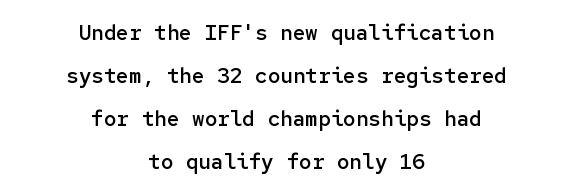
Short note: letters normally spaced. This block would shrink considerably if given ordinary leading; it's expanded now. Each glyph is drawn with semibold strokes, heavier than normal yet not fully bold. Descenders hang freely into open space. Is there any slant? The stems are plumb. The setting favours the middle, as headings and verse often do.
